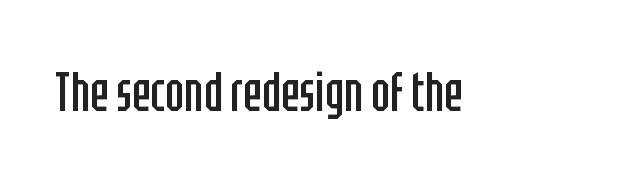
Q: Is the text bold? A: No.
Q: Is the text italic (slanted)? A: No, it is upright.
Q: Is the typeface a serif or a sans-serif typeface? A: Sans-serif.
Q: Is the text underlined? A: No.
Q: Is the spacing between letters normal or unusually wide? A: Normal.
Q: Width (condensed, normal, or wide)? A: Condensed.
Q: Stroke contrast? A: Low.
Q: x-height? A: Large.
Q: Monospaced? A: No.
